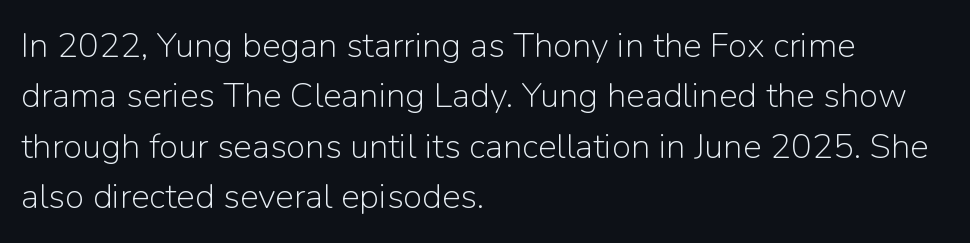
Nothing unusual about the tracking: characters are spaced as the font intends. Style check: upright. Typographically, this falls in the sans-serif category. The letters advance in unequal steps, a hallmark of proportional type.
